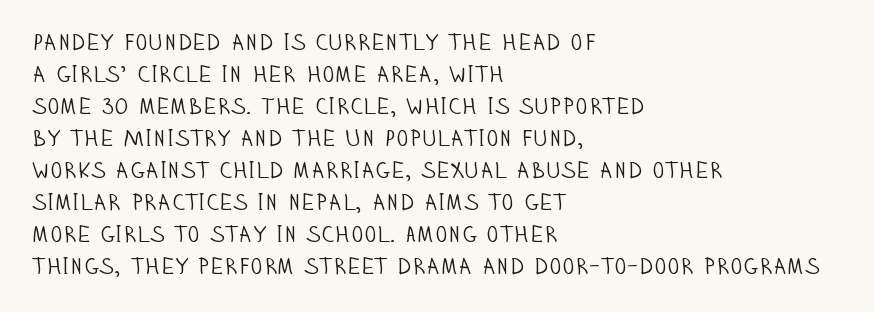
{"italic": "no", "bold": "no", "underline": "no", "align": "left", "line_spacing": "normal", "line_spacing_ratio": 1.39, "letter_spacing": "normal", "letter_spacing_em": 0.0, "glyph_px": 23}
